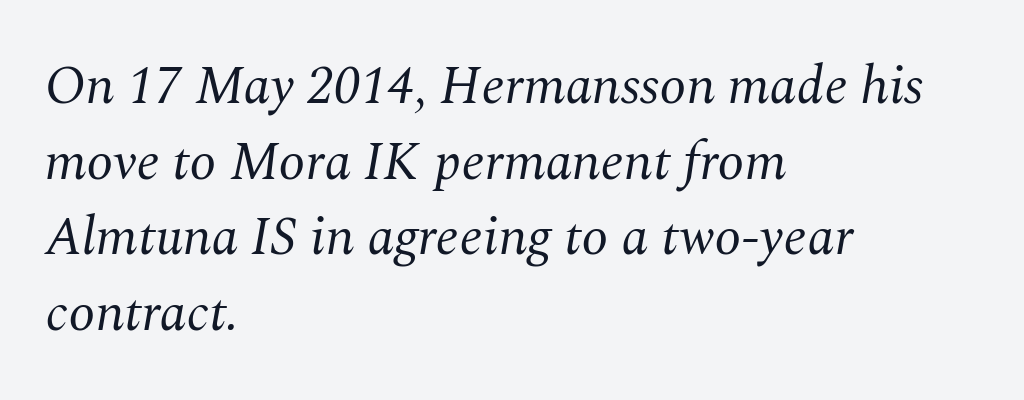
The image shows 54 px regular-weight serif type, italic (leaning right); set left-aligned, normal line spacing (1.4x), normal letter spacing, not underlined; medium stroke contrast and a medium x-height.
